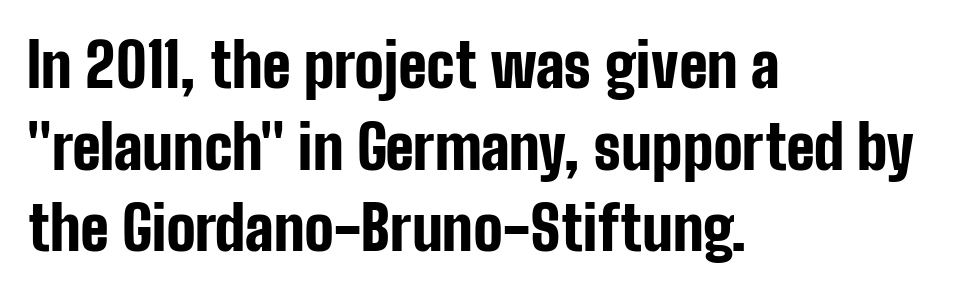
Q: Is the text bold? A: Yes.
Q: Is the text italic (slanted)? A: No, it is upright.
Q: Is the typeface a serif or a sans-serif typeface? A: Sans-serif.
Q: Is the text underlined? A: No.
Q: How is the paragraph aligned? A: Left-aligned.
Q: Is the spacing between letters normal or unusually wide? A: Normal.
Q: Is the spacing between lines tight, normal or loose? A: Normal.
Q: Width (condensed, normal, or wide)? A: Condensed.
Q: Stroke contrast? A: Low.
Q: x-height? A: Medium.
Q: Monospaced? A: No.
